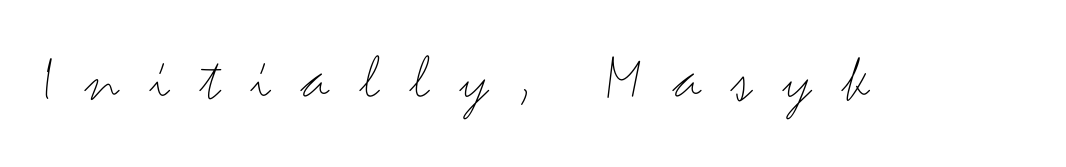
{"serif": "no", "bold": "no", "weight": "thin", "width": "wide", "stroke_contrast": "medium", "x_height": "small", "monospaced": "no", "underline": "no", "letter_spacing": "wide", "letter_spacing_em": 0.45, "glyph_px": 68}
